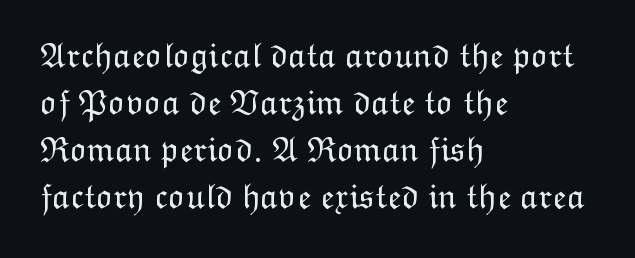
The paragraph has a hard left edge and a soft right edge. Looks like regular typesetting: each glyph gets only the width it needs. Check under the words: just untouched page. Regular leading. The gaps between neighbouring characters are ordinary and unremarkable. Upright lettering throughout.
